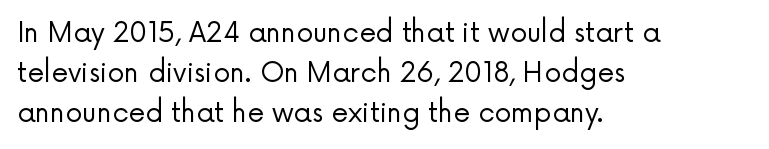
The image shows 27 px text type, upright; set left-aligned, normal line spacing (1.49x), normal letter spacing, not underlined.
